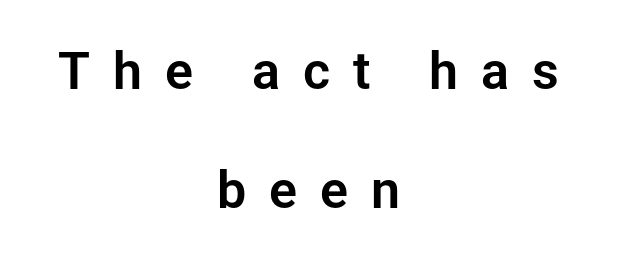
This sample has the flowing, uneven cadence of proportional lettering. The area under the type is left untouched. The text was rendered using a sans face with plain stroke endings. Short and long lines alike share a common midpoint.
